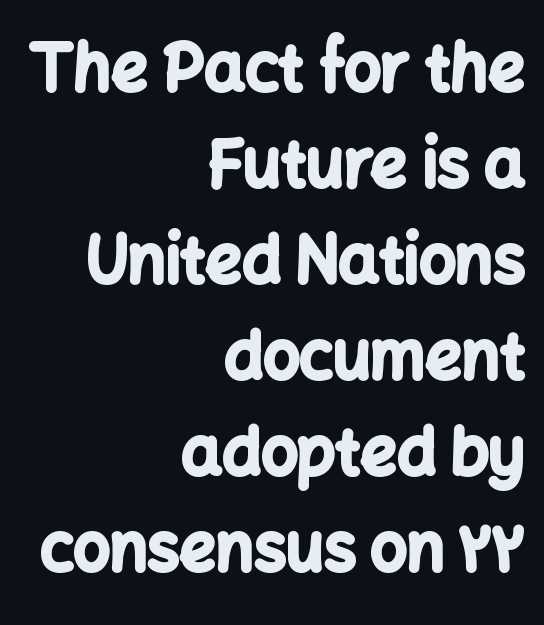
The image shows 64 px bold sans-serif type, upright; set right-aligned, normal line spacing (1.5x), normal letter spacing, not underlined; low stroke contrast and a medium x-height.
